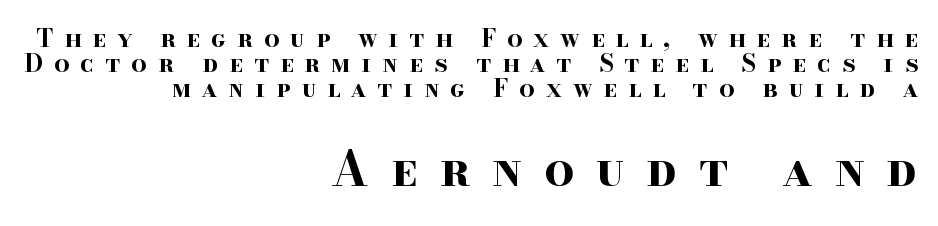
The letters stand upright; this is a roman face. Plenty of ink on the page — the face is bold. The characters display serif detailing at their extremities. Each letter keeps its own natural width here, so spacing adapts to shape. Reading down the block, your eye finds every line finishing at a fixed right position. The designer dialed line spacing down below the default.
